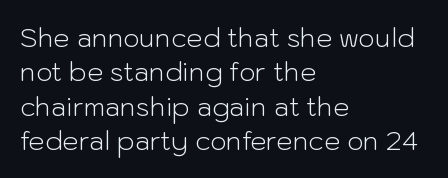
Leftover space on each line is placed entirely after the last word. Notice how the stems are strictly vertical — no italics here. The rendering uses a moderate line-height, typical for paragraphs. Underlining? Definitely not there. A light-to-regular cut is what we see here.
